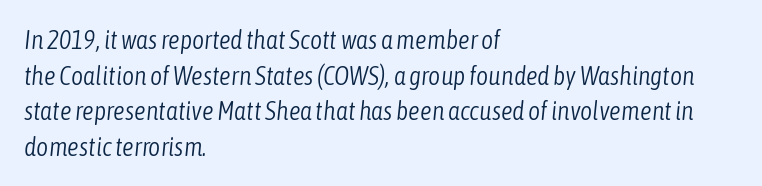
The image shows 26 px text type, italic (leaning right); set left-aligned, normal line spacing (1.37x), normal letter spacing, not underlined.
